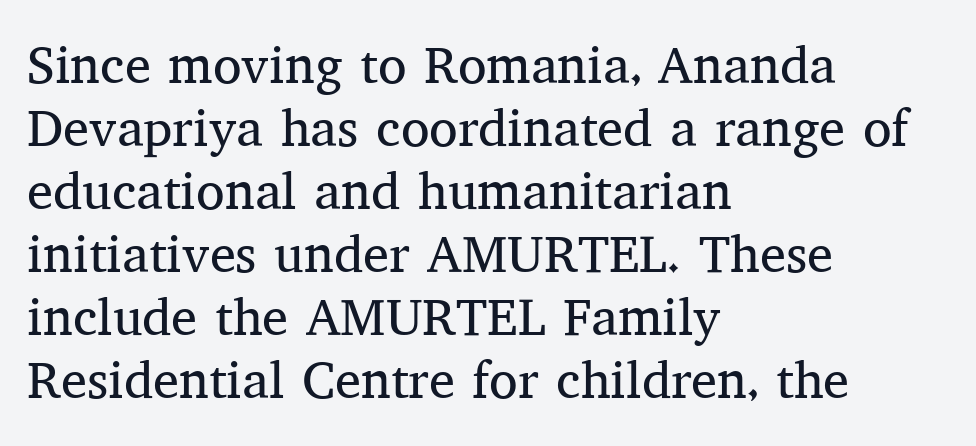
The image shows 52 px regular-weight serif type, upright; set left-aligned, line spacing 1.21x, normal letter spacing, not underlined; medium stroke contrast and a medium x-height.
